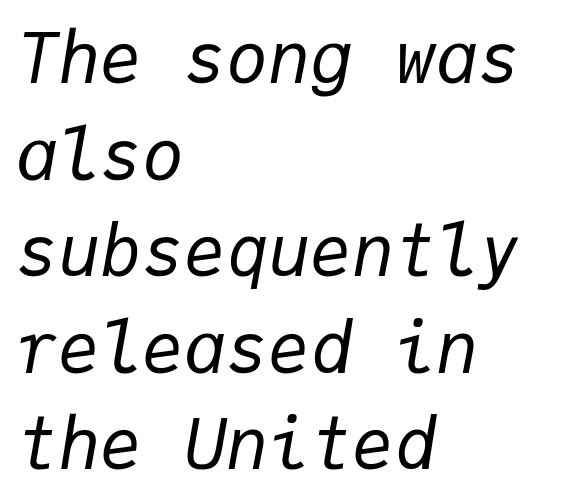
Between one letter and the next there's only the usual sliver of space. When letters slant like this, we call the style italic. Is this a heavy cut? Hardly; it is regular or lighter. The baseline area is clear. Regarding leading, the lines here are spaced in the standard way.
